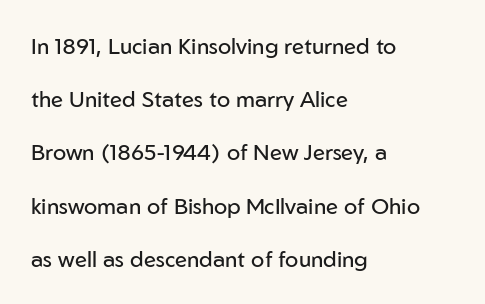
The image shows 22 px text type, upright; set left-aligned, loose line spacing (2.42x), normal letter spacing, not underlined.
